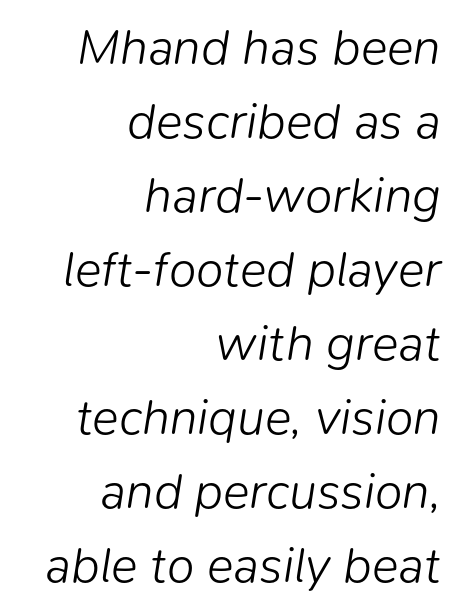
The image shows 50 px light type, italic (leaning right); set right-aligned, normal line spacing (1.48x), normal letter spacing, not underlined; low stroke contrast and a medium x-height.
